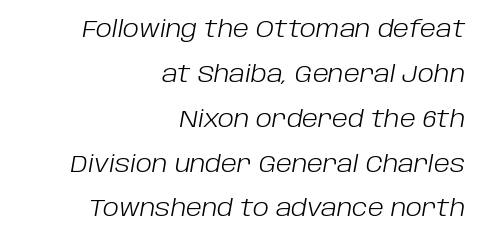
Q: Is the text bold? A: No.
Q: Is the text italic (slanted)? A: Yes, it leans right by about 10 degrees.
Q: Is the text underlined? A: No.
Q: How is the paragraph aligned? A: Right-aligned.
Q: Is the spacing between letters normal or unusually wide? A: Normal.
Q: Is the spacing between lines tight, normal or loose? A: Loose.
